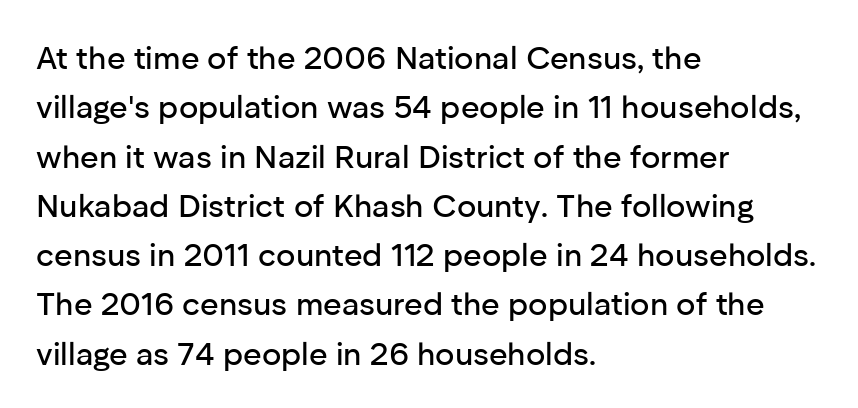
{"serif": "no", "italic": "no", "width": "normal", "stroke_contrast": "low", "x_height": "medium", "monospaced": "no", "underline": "no", "align": "left", "line_spacing": "normal", "line_spacing_ratio": 1.54, "letter_spacing": "normal", "letter_spacing_em": 0.0, "glyph_px": 32}
